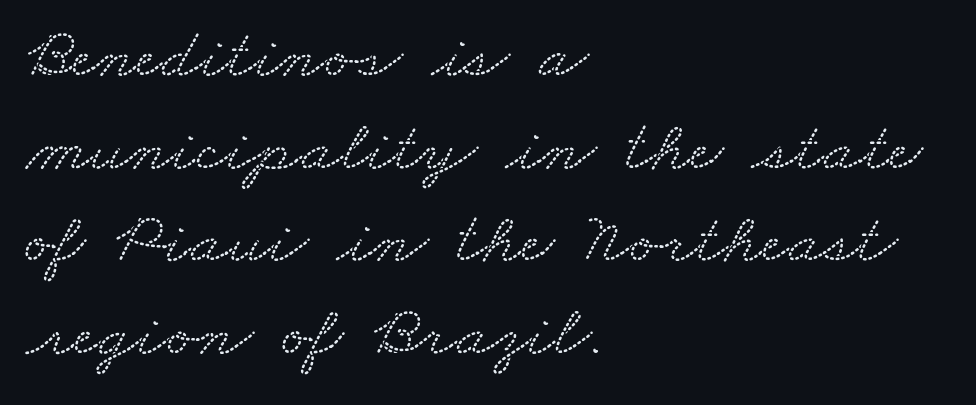
The image shows 73 px wide serif type; set left-aligned, normal line spacing (1.27x), normal letter spacing, not underlined; low stroke contrast and a small x-height.
